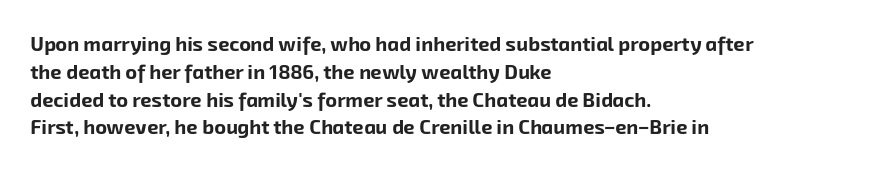
{"bold": "yes", "underline": "no", "align": "left", "line_spacing": "normal", "line_spacing_ratio": 1.39, "letter_spacing": "normal", "letter_spacing_em": 0.0, "glyph_px": 20}
